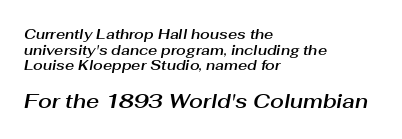
This layout puts the modest block above and the oversized block below. Horizontal alignment here is leftward, the default for most running prose. There is no visible air inserted between adjacent glyphs. The text carries the slant typical of an italic or oblique font. Baseline-to-baseline distance is barely more than the letter height. The words here are not underlined.
